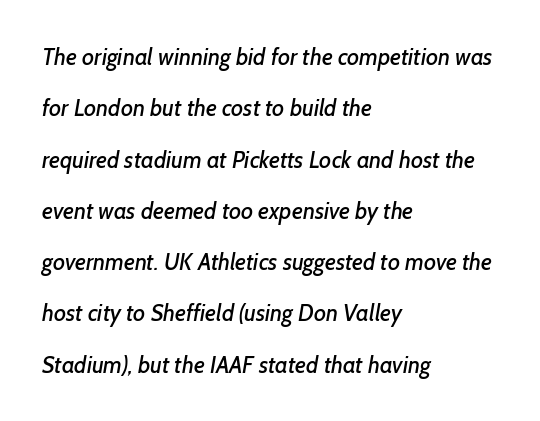
All the whitespace from short lines collects on the right. Airy leading. The baseline area is clear. The rendering keeps characters at their native spacing.
